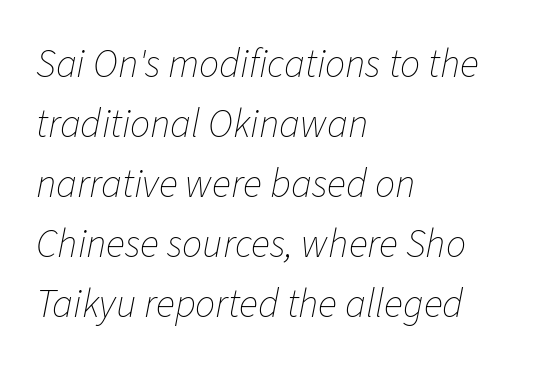
This block has exactly the height ordinary leading produces. The passage is arranged the way most books set body copy — flush left. Is the letter spacing exaggerated? No — it looks like the ordinary default. The letters advance in unequal steps, a hallmark of proportional type. Is the stroke heavy? The answer is a plain regular-or-lighter. Descenders are the only things crossing below the line.
